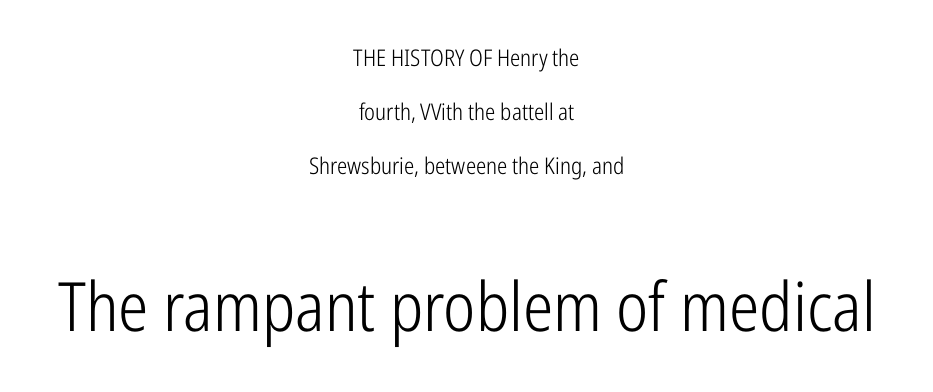
Nothing unusual about the tracking: characters are spaced as the font intends. Is this a fixed-width face? No — the glyphs have proportional, varying widths. Descender tails drop into unmarked territory. The font sits on the lighter half of the weight spectrum, regular included.
